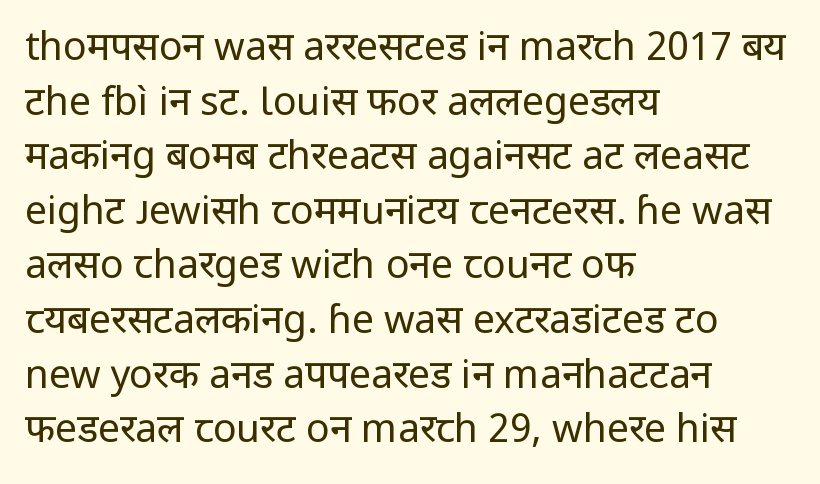
Character widths vary here, with narrow letters taking less room than wide ones. Counters stay open thanks to moderate or lighter strokes. Characters remain perfectly vertical along every line. The lines are quadded left.
